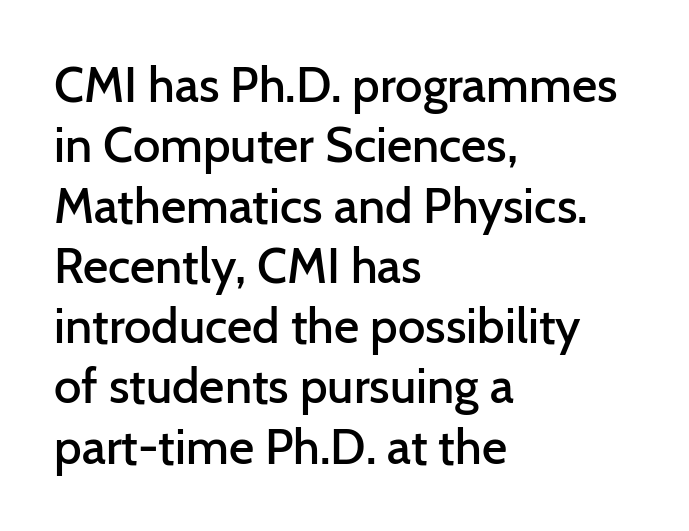
Q: Is the text bold? A: Semi-bold.
Q: Is the text italic (slanted)? A: No, it is upright.
Q: Is the typeface a serif or a sans-serif typeface? A: Sans-serif.
Q: Is the text underlined? A: No.
Q: How is the paragraph aligned? A: Left-aligned.
Q: Is the spacing between letters normal or unusually wide? A: Normal.
Q: Width (condensed, normal, or wide)? A: Normal.
Q: Stroke contrast? A: Low.
Q: x-height? A: Medium.
Q: Monospaced? A: No.
